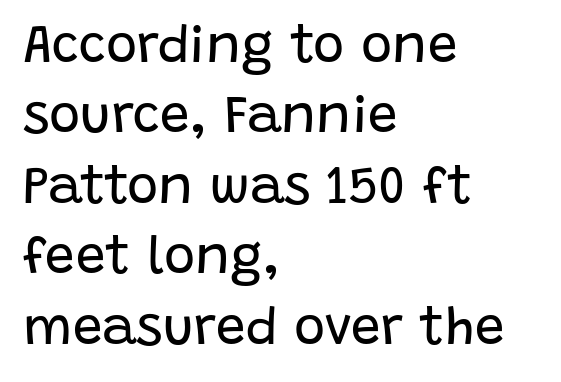
{"serif": "no", "italic": "no", "bold": "no", "weight": "regular", "width": "normal", "stroke_contrast": "low", "x_height": "large", "monospaced": "no", "underline": "no", "align": "left", "line_spacing": "normal", "line_spacing_ratio": 1.33, "letter_spacing": "normal", "letter_spacing_em": 0.0, "glyph_px": 53}
